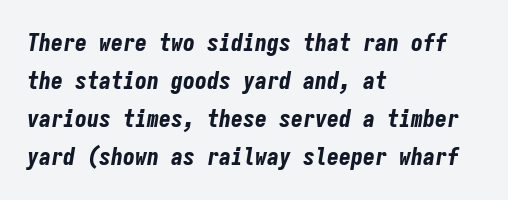
The image shows 24 px bold type, italic (leaning right); set left-aligned, normal line spacing (1.59x), normal letter spacing, not underlined.
